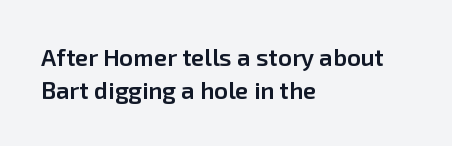
Q: Is the text bold? A: Semi-bold.
Q: Is the text italic (slanted)? A: No, it is upright.
Q: Is the text underlined? A: No.
Q: How is the paragraph aligned? A: Left-aligned.
Q: Is the spacing between letters normal or unusually wide? A: Normal.
Q: Is the spacing between lines tight, normal or loose? A: Normal.
